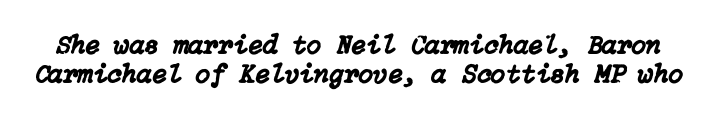
The image shows 27 px text type, italic (leaning right); set tight line spacing (1.09x), normal letter spacing, not underlined.
